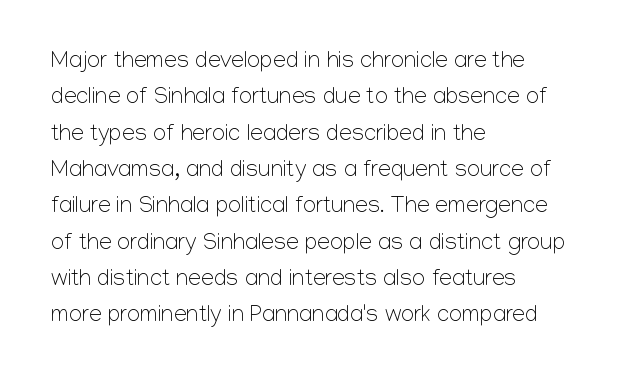
Q: Is the text bold? A: No.
Q: Is the text italic (slanted)? A: No, it is upright.
Q: Is the text underlined? A: No.
Q: How is the paragraph aligned? A: Left-aligned.
Q: Is the spacing between letters normal or unusually wide? A: Normal.
Q: Is the spacing between lines tight, normal or loose? A: Normal.
